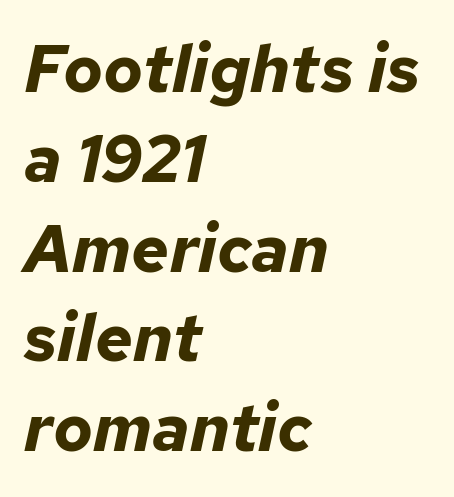
Q: Is the text bold? A: Yes.
Q: Is the text italic (slanted)? A: Yes, it leans right by about 12 degrees.
Q: Is the text underlined? A: No.
Q: How is the paragraph aligned? A: Left-aligned.
Q: Is the spacing between letters normal or unusually wide? A: Normal.
Q: Is the spacing between lines tight, normal or loose? A: Normal.
Q: Width (condensed, normal, or wide)? A: Normal.
Q: Stroke contrast? A: Low.
Q: x-height? A: Medium.
Q: Monospaced? A: No.
